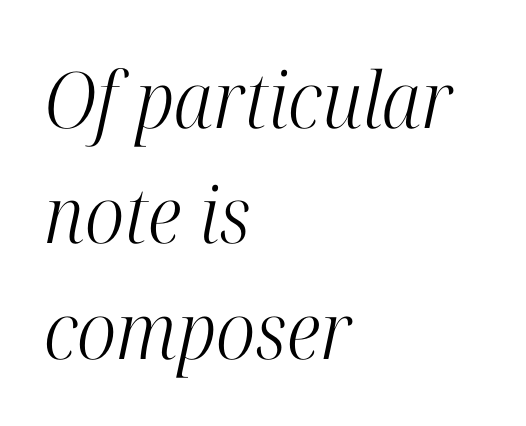
Do the characters align in a grid? No, the font is proportional. Slant detected: the letters are inclined. This sample is left-justified, so line endings fall wherever the words run out. The weight tops out at a normal text grade.
